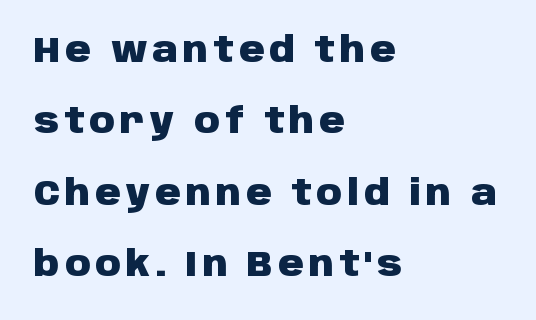
Q: Is the text bold? A: Yes.
Q: Is the text italic (slanted)? A: No, it is upright.
Q: Is the typeface a serif or a sans-serif typeface? A: Sans-serif.
Q: Is the text underlined? A: No.
Q: How is the paragraph aligned? A: Left-aligned.
Q: Is the spacing between lines tight, normal or loose? A: Loose.
Q: Width (condensed, normal, or wide)? A: Normal.
Q: Stroke contrast? A: Low.
Q: x-height? A: Large.
Q: Monospaced? A: No.
